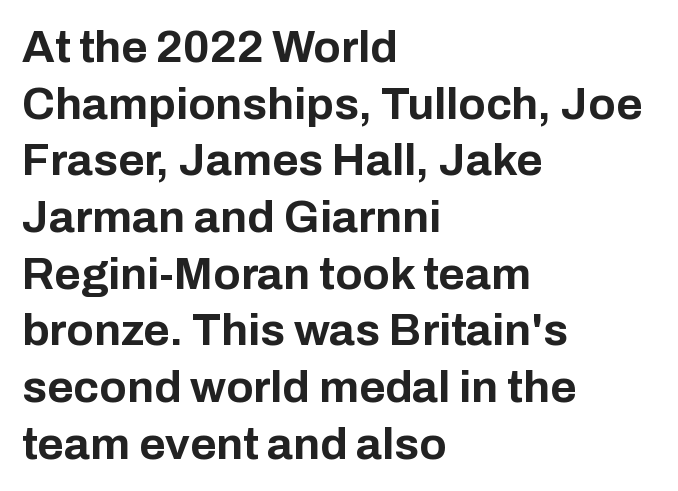
{"serif": "no", "italic": "no", "bold": "yes", "weight": "bold", "width": "normal", "stroke_contrast": "low", "x_height": "medium", "monospaced": "no", "underline": "no", "align": "left", "line_spacing": "normal", "line_spacing_ratio": 1.26, "letter_spacing": "normal", "letter_spacing_em": 0.0, "glyph_px": 45}
